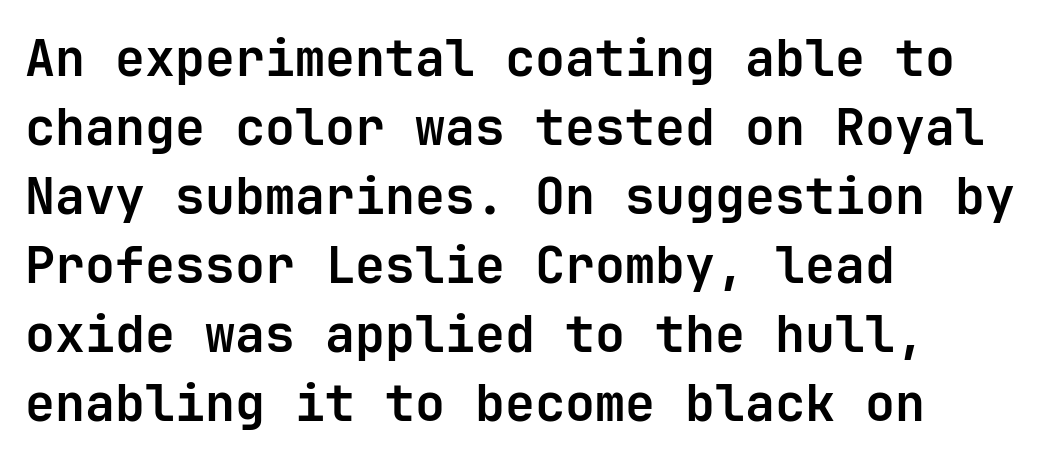
Q: Is the text bold? A: Yes.
Q: Is the text italic (slanted)? A: No, it is upright.
Q: Is the typeface a serif or a sans-serif typeface? A: Sans-serif.
Q: Is the text underlined? A: No.
Q: How is the paragraph aligned? A: Left-aligned.
Q: Is the spacing between letters normal or unusually wide? A: Normal.
Q: Is the spacing between lines tight, normal or loose? A: Normal.
Q: Width (condensed, normal, or wide)? A: Normal.
Q: Stroke contrast? A: Low.
Q: x-height? A: Medium.
Q: Monospaced? A: Yes.
